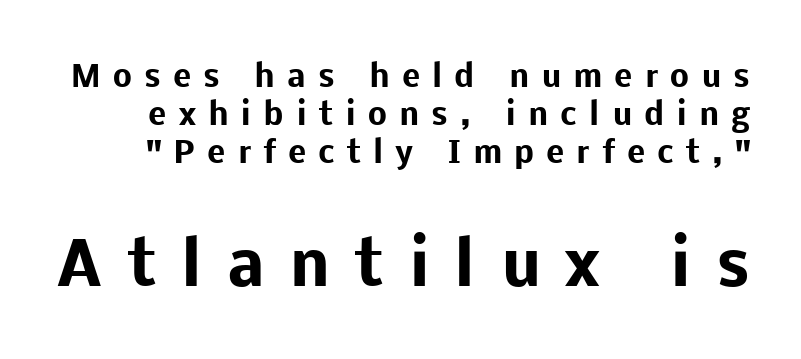
{"serif": "no", "italic": "no", "bold": "yes", "weight": "heavy", "width": "normal", "stroke_contrast": "low", "x_height": "medium", "monospaced": "no", "underline": "no", "line_spacing": "normal", "line_spacing_ratio": 1.27, "letter_spacing": "wide", "letter_spacing_em": 0.41, "larger_block": "second", "size_ratio": 2.03, "glyph_px": 61}
